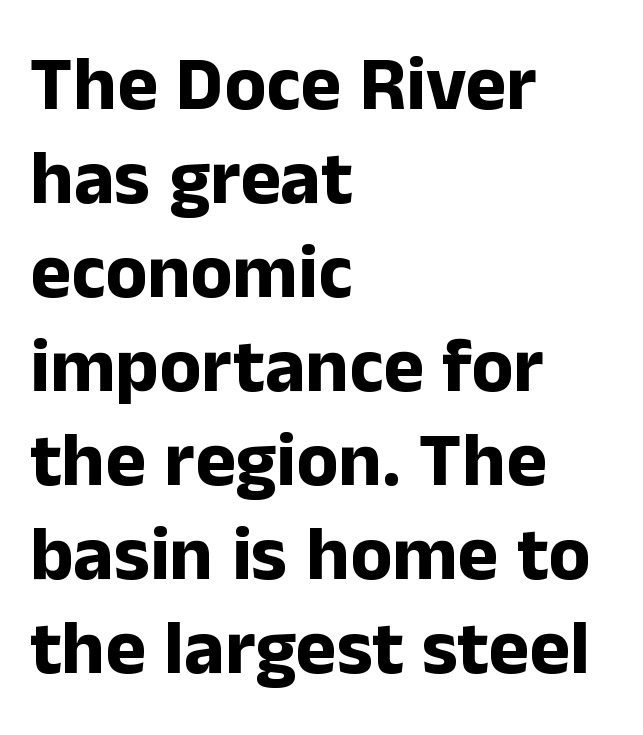
Q: Is the text bold? A: Yes.
Q: Is the text italic (slanted)? A: No, it is upright.
Q: Is the typeface a serif or a sans-serif typeface? A: Sans-serif.
Q: Is the text underlined? A: No.
Q: How is the paragraph aligned? A: Left-aligned.
Q: Is the spacing between letters normal or unusually wide? A: Normal.
Q: Width (condensed, normal, or wide)? A: Normal.
Q: Stroke contrast? A: Low.
Q: x-height? A: Medium.
Q: Monospaced? A: No.
